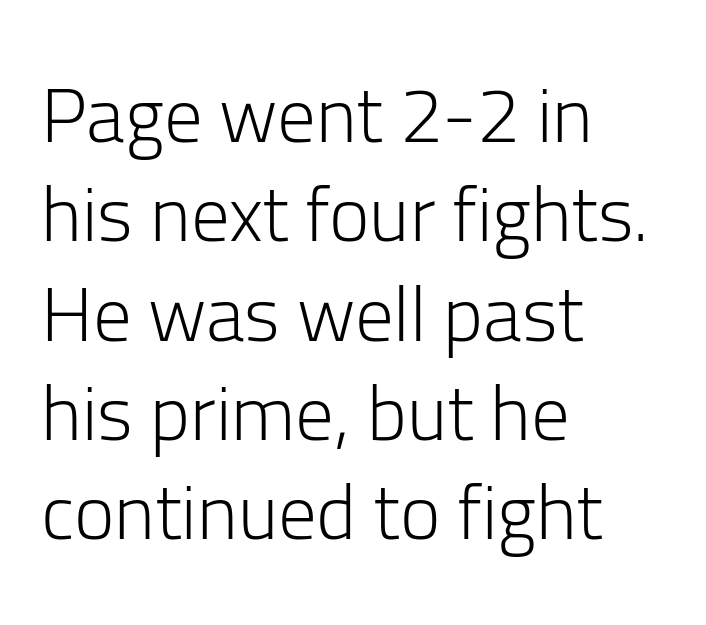
The image shows 77 px light sans-serif type, upright; set left-aligned, normal line spacing (1.29x), normal letter spacing, not underlined; low stroke contrast and a medium x-height.
